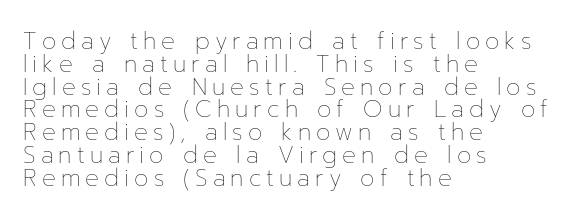
{"italic": "no", "bold": "no", "underline": "no", "align": "left", "line_spacing": "tight", "line_spacing_ratio": 0.99, "letter_spacing": "wide", "letter_spacing_em": 0.22, "glyph_px": 23}
